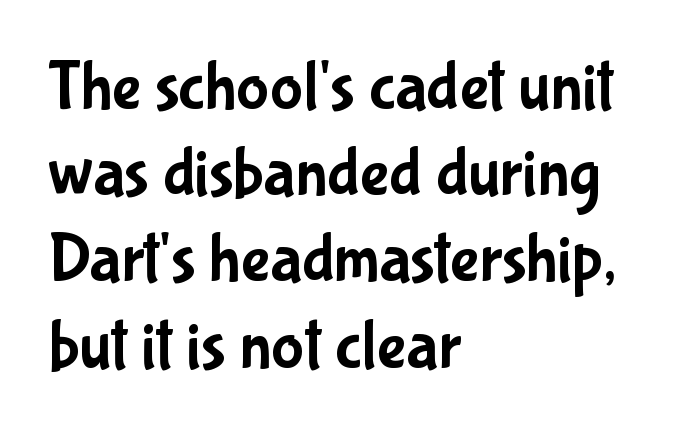
The letters advance in unequal steps, a hallmark of proportional type. The face used here is rendered with its standard letterfit. The characters display no serif detailing; their extremities are plain. Every row of glyphs begins at an identical x-position on the left.
